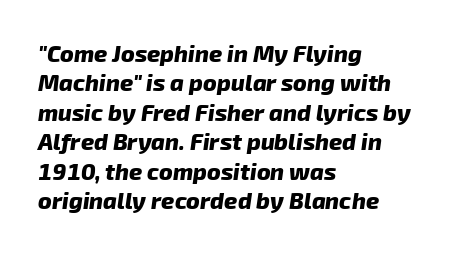
Q: Is the text bold? A: Yes.
Q: Is the text underlined? A: No.
Q: How is the paragraph aligned? A: Left-aligned.
Q: Is the spacing between letters normal or unusually wide? A: Normal.
Q: Is the spacing between lines tight, normal or loose? A: Normal.
